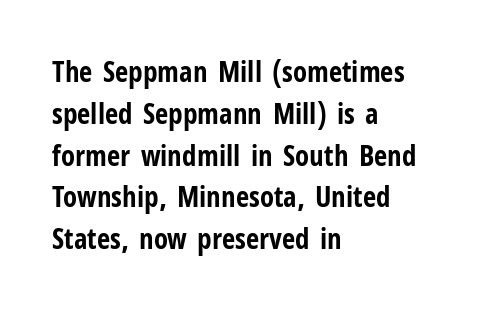
The font's upright variant was chosen for this text. Every letter is thick-stroked: bold, no question. Leading: standard. The line texture is even and compact thanks to regular tracking. These lines are rendered in a variable-pitch font.
